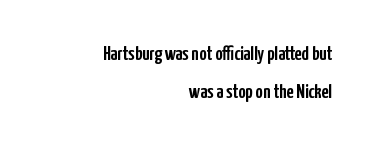
{"italic": "no", "underline": "no", "align": "right", "line_spacing_ratio": 1.88, "letter_spacing": "normal", "letter_spacing_em": 0.0, "glyph_px": 20}
